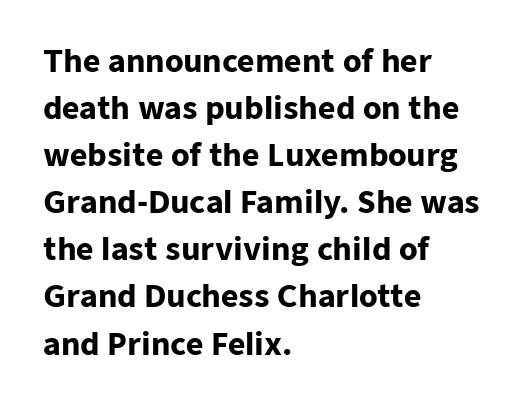
Q: Is the text bold? A: Yes.
Q: Is the text italic (slanted)? A: No, it is upright.
Q: Is the typeface a serif or a sans-serif typeface? A: Sans-serif.
Q: Is the text underlined? A: No.
Q: How is the paragraph aligned? A: Left-aligned.
Q: Is the spacing between letters normal or unusually wide? A: Normal.
Q: Is the spacing between lines tight, normal or loose? A: Normal.
Q: Width (condensed, normal, or wide)? A: Normal.
Q: Stroke contrast? A: Low.
Q: x-height? A: Medium.
Q: Monospaced? A: No.
